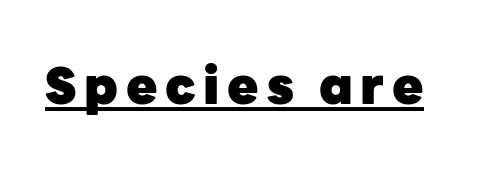
{"serif": "no", "italic": "no", "bold": "yes", "weight": "heavy", "width": "normal", "stroke_contrast": "low", "x_height": "medium", "monospaced": "no", "underline": "yes", "glyph_px": 51}
